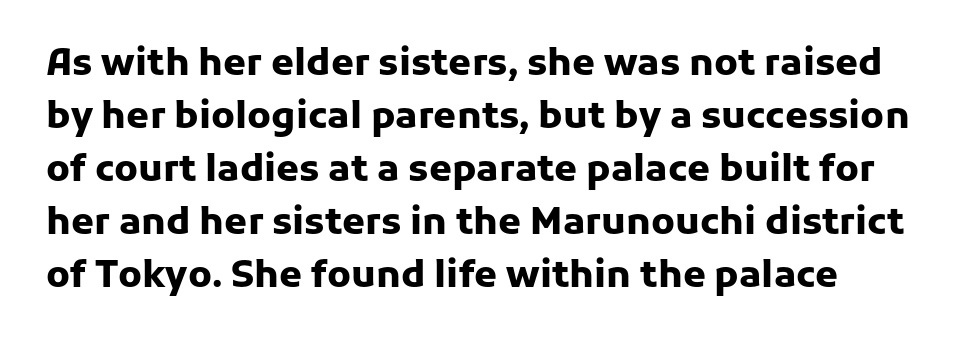
Tall strokes in this sample are plumb rather than angled. Plenty of ink on the page — the face is bold. The area under the type is left untouched. The lines sit at an ordinary, default distance from one another.
